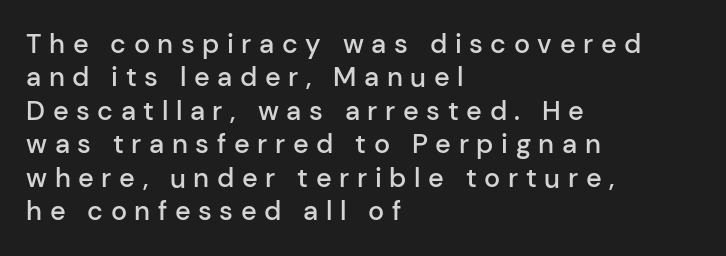
{"italic": "no", "bold": "semi", "underline": "no", "align": "left", "line_spacing_ratio": 1.24, "letter_spacing": "wide", "letter_spacing_em": 0.28, "glyph_px": 27}
